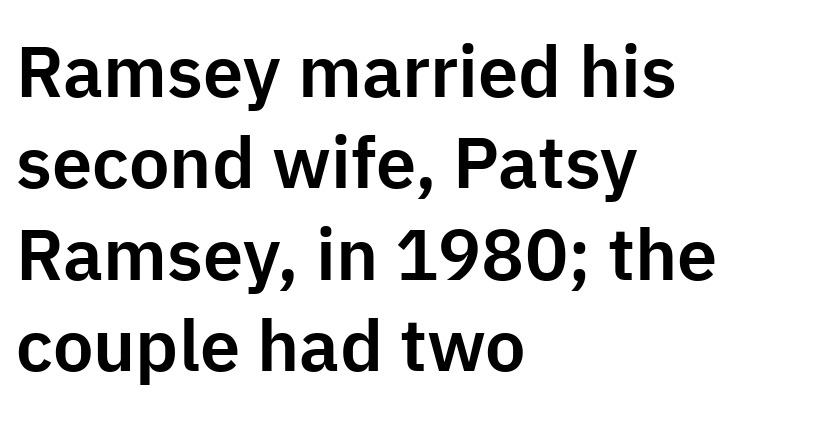
A typesetter would call this leading conventional body-copy spacing. You could not count columns in this text — the font is proportionally spaced. Typeset ragged right — the left edge is the straight one. Bare-footed words on every line.
